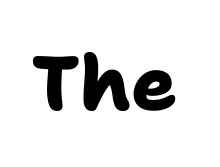
Q: Is the text bold? A: Yes.
Q: Is the typeface a serif or a sans-serif typeface? A: Sans-serif.
Q: Is the text underlined? A: No.
Q: Is the spacing between letters normal or unusually wide? A: Normal.
Q: Width (condensed, normal, or wide)? A: Normal.
Q: Stroke contrast? A: Low.
Q: x-height? A: Medium.
Q: Monospaced? A: No.
